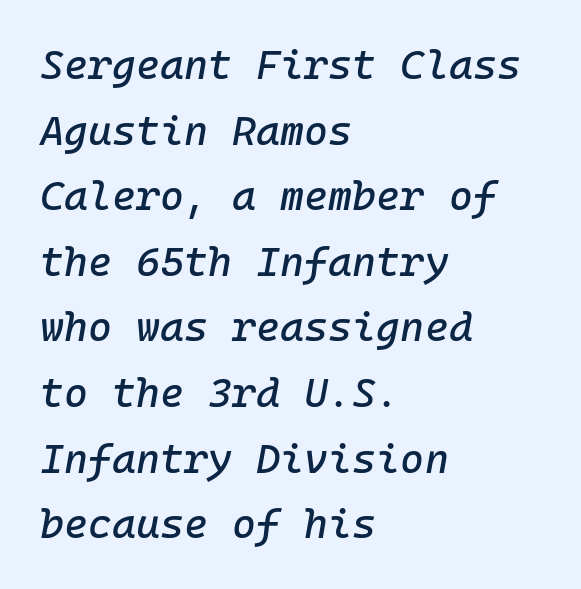
The image shows 41 px text type, italic (leaning right); set left-aligned, normal line spacing (1.6x), normal letter spacing, not underlined; low stroke contrast and a medium x-height.
